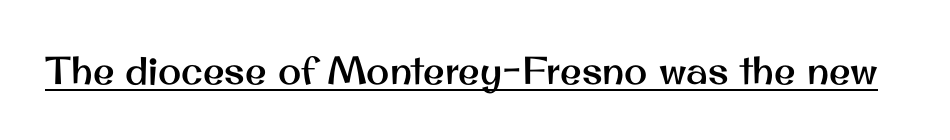
Q: Is the text italic (slanted)? A: No, it is upright.
Q: Is the typeface a serif or a sans-serif typeface? A: Sans-serif.
Q: Is the text underlined? A: Yes.
Q: Is the spacing between letters normal or unusually wide? A: Normal.
Q: Width (condensed, normal, or wide)? A: Normal.
Q: Stroke contrast? A: Medium.
Q: x-height? A: Small.
Q: Monospaced? A: No.
